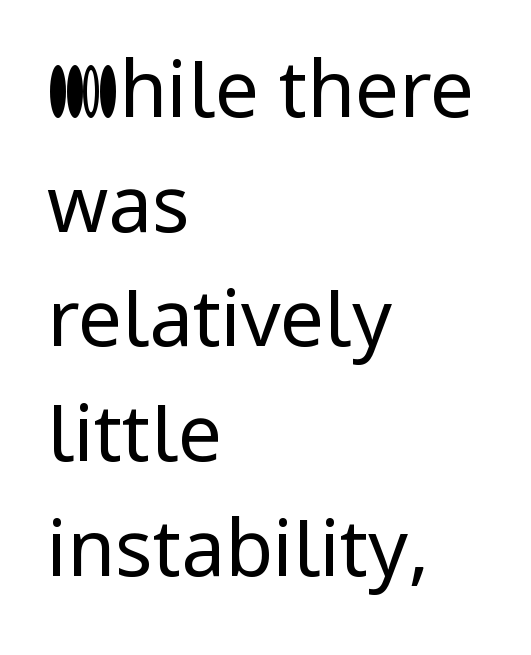
The rendering shows plain stroke endings on the letterforms — a sans-serif design. Type without underlining. Whoever set this chose a conventional vertical rhythm. In terms of letterspacing, this is plain default setting. This sample is left-justified, so line endings fall wherever the words run out.
